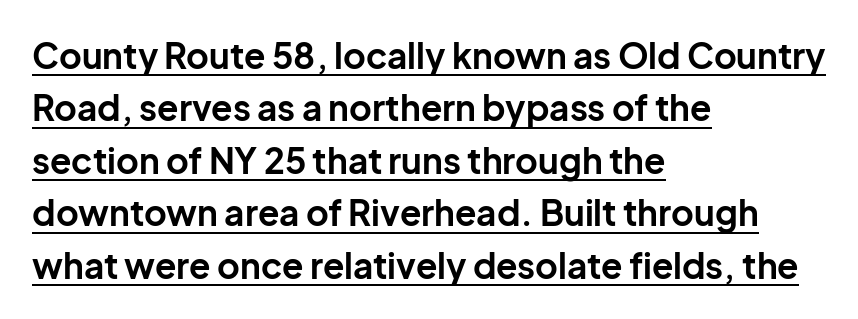
The image shows 35 px bold sans-serif type, upright; set left-aligned, normal line spacing (1.5x), normal letter spacing, underlined; low stroke contrast and a medium x-height.
